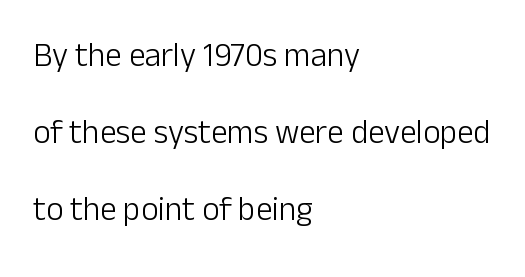
The image shows 33 px light sans-serif type, upright; set left-aligned, loose line spacing (2.33x), normal letter spacing, not underlined; low stroke contrast and a medium x-height.
